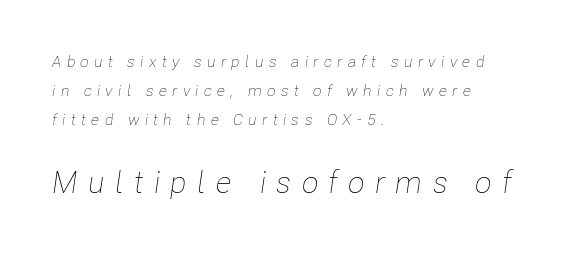
Someone cranked the tracking dial way up on this one. The cut favours lightness, reaching ordinary text weight at its darkest. Character widths vary here, with narrow letters taking less room than wide ones. Typesetter's note — lower block bumped up in size, upper block left smaller.
